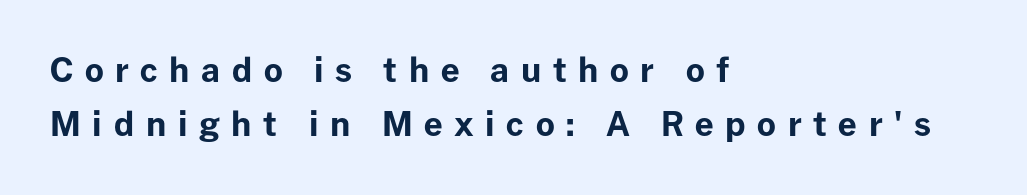
{"serif": "no", "italic": "no", "bold": "yes", "weight": "bold", "width": "normal", "stroke_contrast": "low", "x_height": "medium", "monospaced": "no", "underline": "no", "align": "left", "line_spacing": "normal", "line_spacing_ratio": 1.64, "letter_spacing": "wide", "letter_spacing_em": 0.35, "glyph_px": 33}
